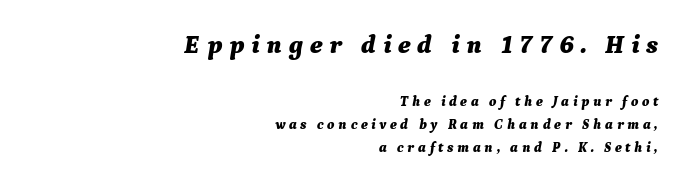
The image shows 26 px bold type, italic (leaning right); set right-aligned, normal line spacing (1.64x), unusually wide letter spacing (+0.26 em), not underlined; the first (top) block is 1.86x larger.
